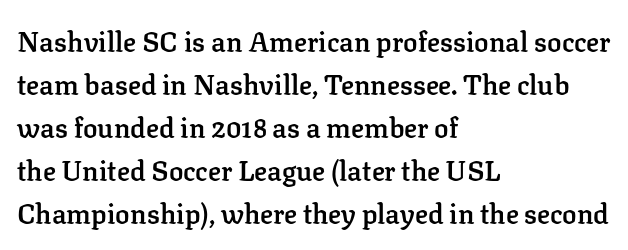
Decoration check: the copy has no underline. A classic flush-left, rag-right setting is used for this passage. Notice how descenders clear the ascenders below comfortably — that's standard leading. Tracking value appears to be zero — textbook default spacing.
